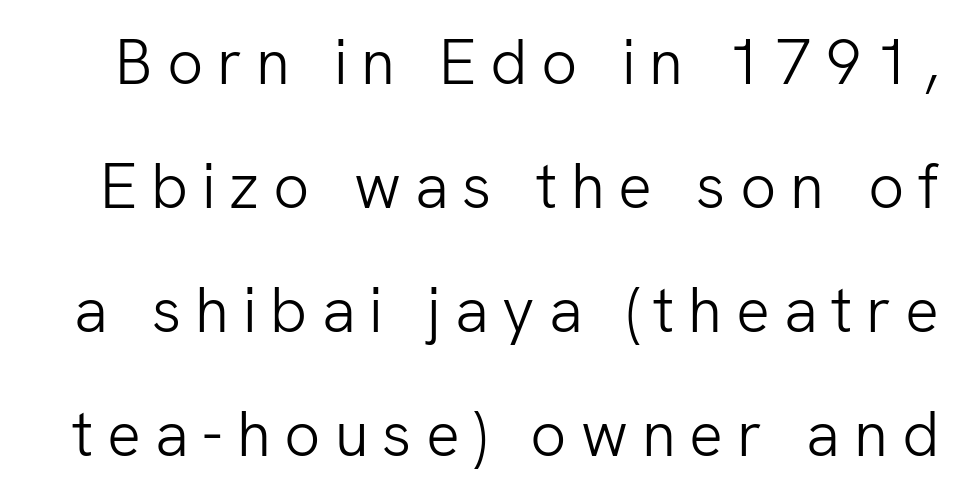
Is this a fixed-width face? No — the glyphs have proportional, varying widths. If you drew a line through each stem, it would be perfectly vertical. Students, observe: this is what heavily led, spacious text looks like. Note: no serifs on the glyphs. Is this a heavy cut? Hardly; it is regular or lighter. Loose tracking; the words dissolve into strings of separated letters.
